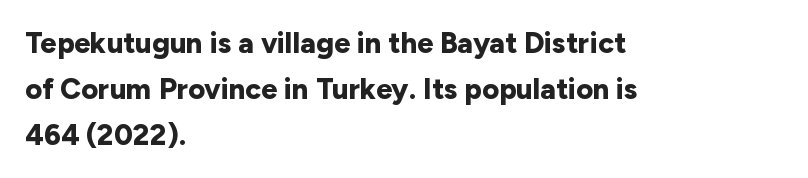
Q: Is the text bold? A: Yes.
Q: Is the text italic (slanted)? A: No, it is upright.
Q: Is the typeface a serif or a sans-serif typeface? A: Sans-serif.
Q: Is the text underlined? A: No.
Q: How is the paragraph aligned? A: Left-aligned.
Q: Is the spacing between letters normal or unusually wide? A: Normal.
Q: Is the spacing between lines tight, normal or loose? A: Normal.
Q: Width (condensed, normal, or wide)? A: Normal.
Q: Stroke contrast? A: Low.
Q: x-height? A: Medium.
Q: Monospaced? A: No.
